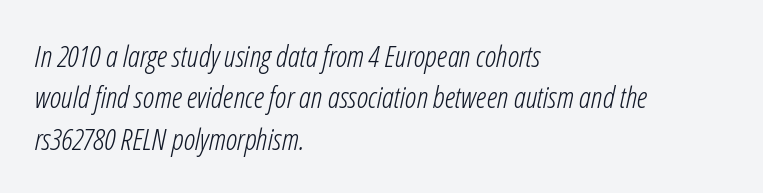
{"italic": "yes", "lean": "right", "slant_degrees": 12, "bold": "no", "weight": "light", "width": "condensed", "stroke_contrast": "low", "x_height": "medium", "monospaced": "no", "underline": "no", "align": "left", "line_spacing": "normal", "line_spacing_ratio": 1.38, "letter_spacing": "normal", "letter_spacing_em": 0.0, "glyph_px": 30}
